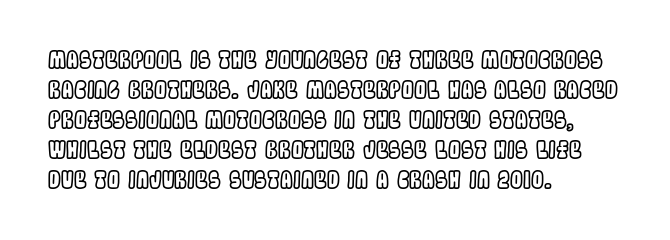
The rendering keeps characters at their native spacing. The string is rendered with underlining switched off. It's the straight-up-and-down kind of type. The paragraph has a hard left edge and a soft right edge. One glance says typical: line gaps are just what's usual.
